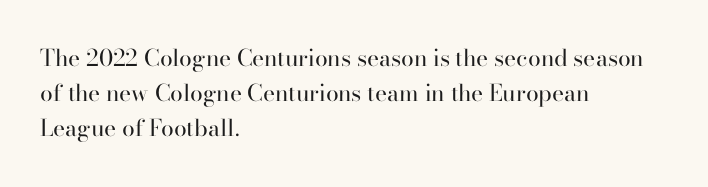
{"italic": "no", "bold": "no", "underline": "no", "align": "left", "line_spacing": "normal", "line_spacing_ratio": 1.53, "letter_spacing": "normal", "letter_spacing_em": 0.0, "glyph_px": 23}
